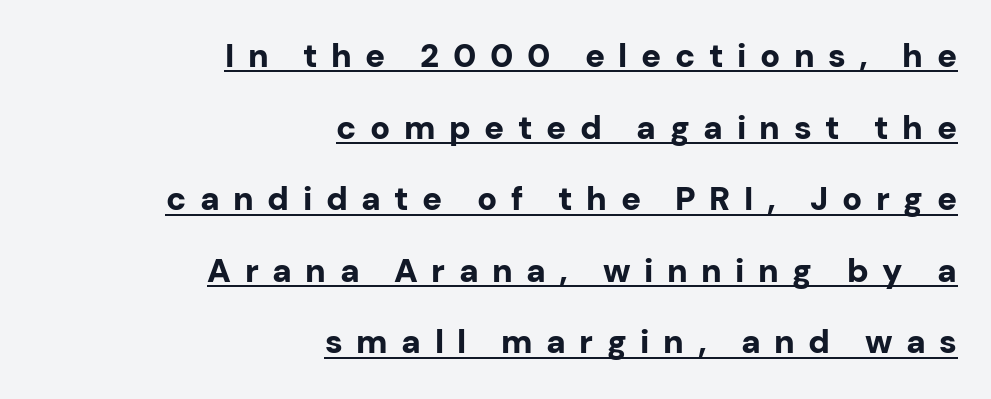
How are the letters spaced? Widely, with obvious added tracking. These lines are rendered in a variable-pitch font. Descenders here cross a horizontal rule under the line. Nothing sits at the stroke ends, so this counts as sans-serif. The passage is arranged like a letterhead date or caption credit — flush right. You could fit nearly another row in the gap between these rows.
